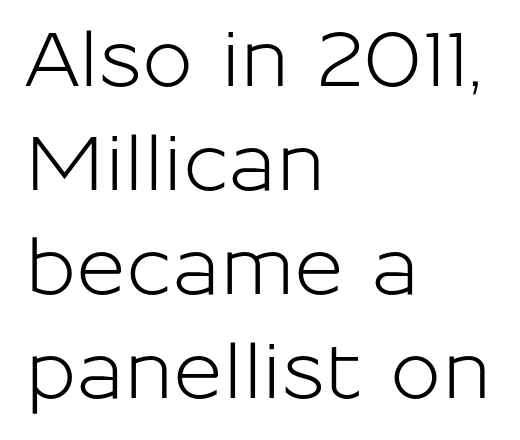
The image shows 76 px sans-serif type, upright; set left-aligned, normal line spacing (1.37x), normal letter spacing, not underlined; low stroke contrast and a medium x-height.
